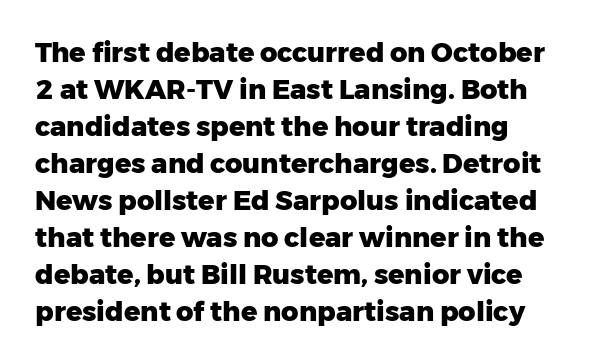
{"italic": "no", "bold": "yes", "underline": "no", "align": "left", "line_spacing": "normal", "line_spacing_ratio": 1.37, "letter_spacing": "normal", "letter_spacing_em": 0.0, "glyph_px": 27}
